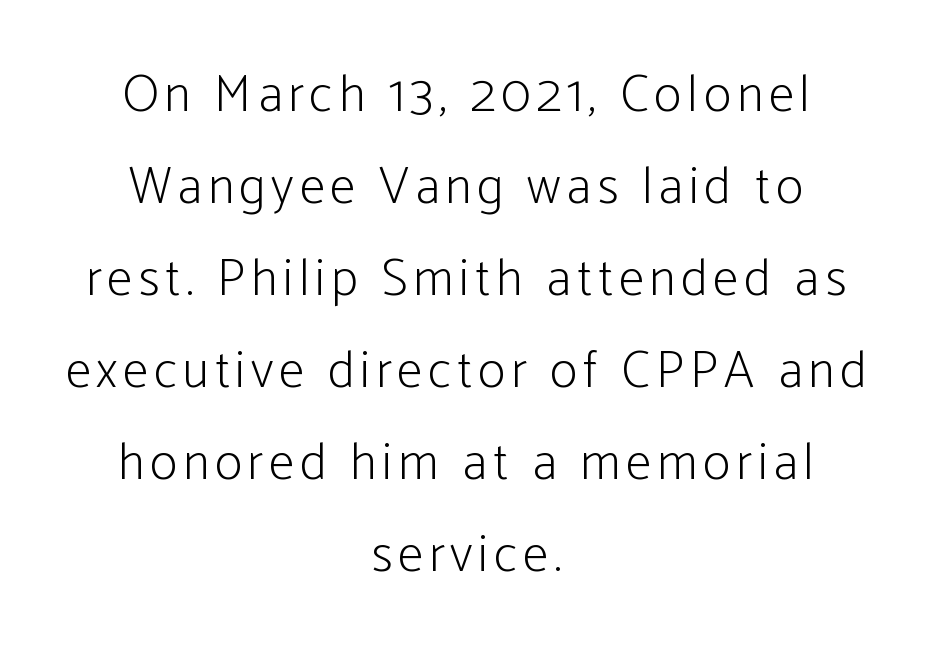
Clear beneath every line of the passage. The cut favours lightness, reaching ordinary text weight at its darkest. I'd call this a sans setting — the letters go barefoot. Typeset on center — no edge is straight. Looks like regular typesetting: each glyph gets only the width it needs. Posture: upright roman.
